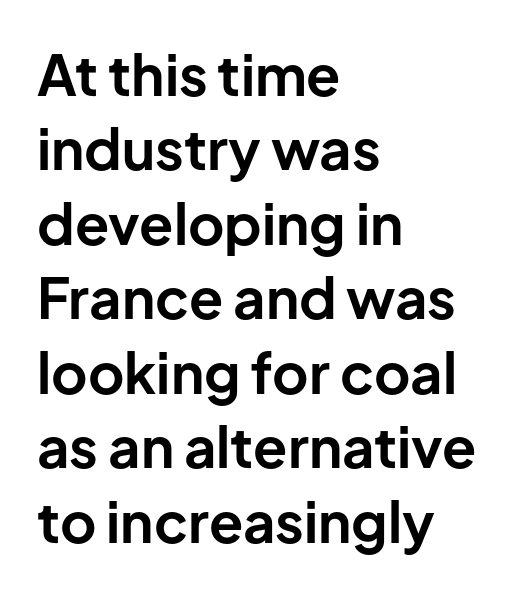
The image shows 56 px bold sans-serif type, upright; set left-aligned, normal line spacing (1.33x), normal letter spacing, not underlined; low stroke contrast and a medium x-height.
